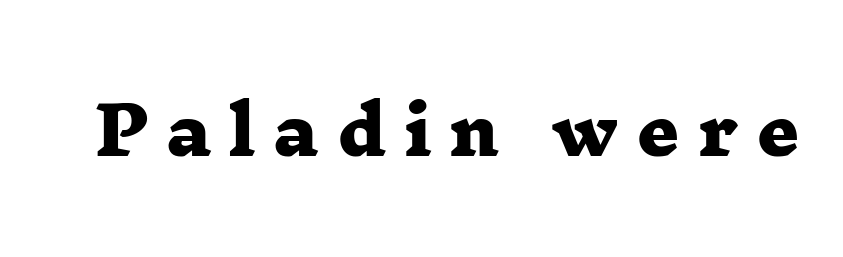
The image shows 66 px heavy, wide serif type; set unusually wide letter spacing (+0.27 em), not underlined; low stroke contrast and a medium x-height.
